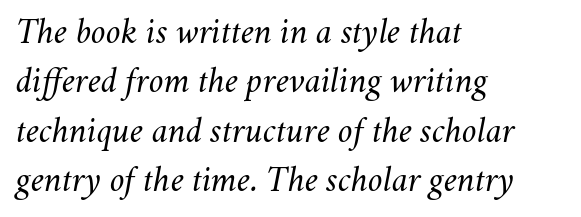
{"italic": "yes", "lean": "right", "slant_degrees": 11, "bold": "no", "weight": "regular", "width": "normal", "stroke_contrast": "medium", "x_height": "small", "monospaced": "no", "underline": "no", "align": "left", "line_spacing": "normal", "line_spacing_ratio": 1.37, "letter_spacing": "normal", "letter_spacing_em": 0.0, "glyph_px": 36}
